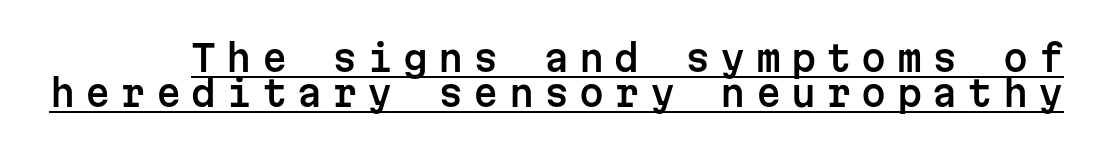
{"serif": "no", "italic": "no", "width": "normal", "stroke_contrast": "low", "x_height": "medium", "monospaced": "yes", "underline": "yes", "line_spacing": "tight", "line_spacing_ratio": 0.98, "letter_spacing": "wide", "letter_spacing_em": 0.28, "glyph_px": 36}
